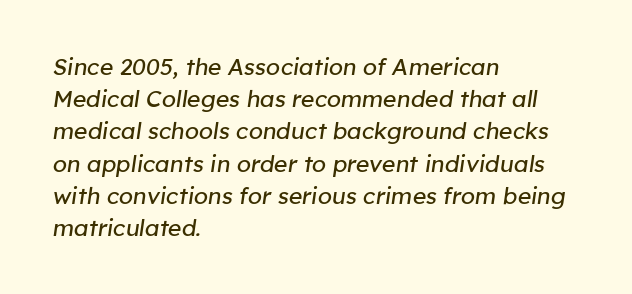
Weight: regular or lighter. Beneath every word, the page is bare. How are the letters spaced? Ordinarily, with no added tracking. Short and long lines alike share a common starting point at left.
